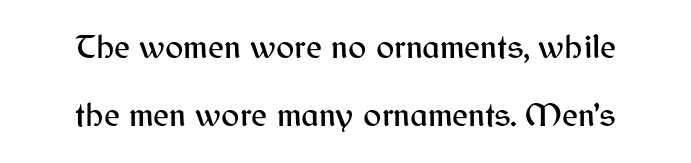
Q: Is the text italic (slanted)? A: No, it is upright.
Q: Is the typeface a serif or a sans-serif typeface? A: Sans-serif.
Q: Is the text underlined? A: No.
Q: How is the paragraph aligned? A: Centered.
Q: Is the spacing between letters normal or unusually wide? A: Normal.
Q: Is the spacing between lines tight, normal or loose? A: Loose.
Q: Width (condensed, normal, or wide)? A: Normal.
Q: Stroke contrast? A: Medium.
Q: x-height? A: Medium.
Q: Monospaced? A: No.
